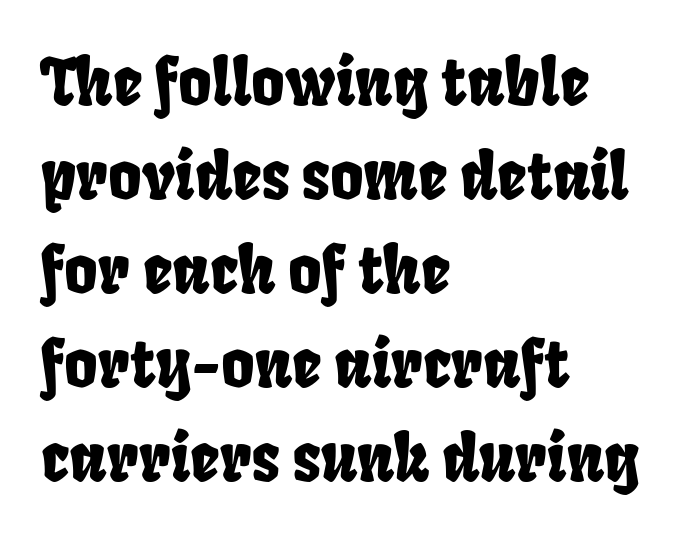
The image shows 64 px condensed sans-serif type; set left-aligned, normal line spacing (1.47x), normal letter spacing, not underlined; low stroke contrast and a large x-height.
